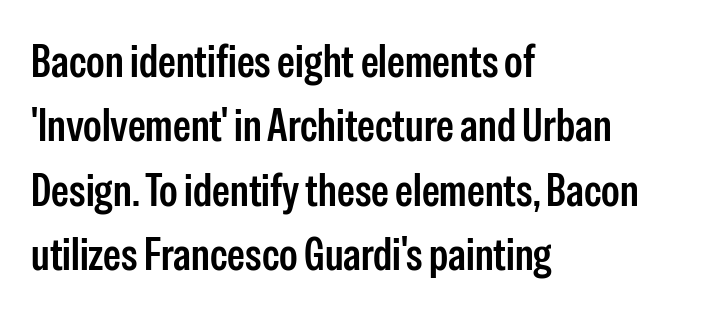
The image shows 45 px semibold, condensed sans-serif type, upright; set left-aligned, normal line spacing (1.43x), normal letter spacing, not underlined; low stroke contrast and a medium x-height.
